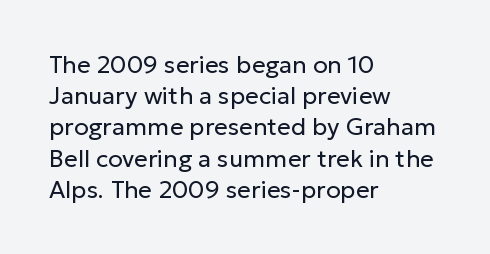
The image shows 24 px text type, upright; set left-aligned, normal line spacing (1.3x), normal letter spacing, not underlined.
